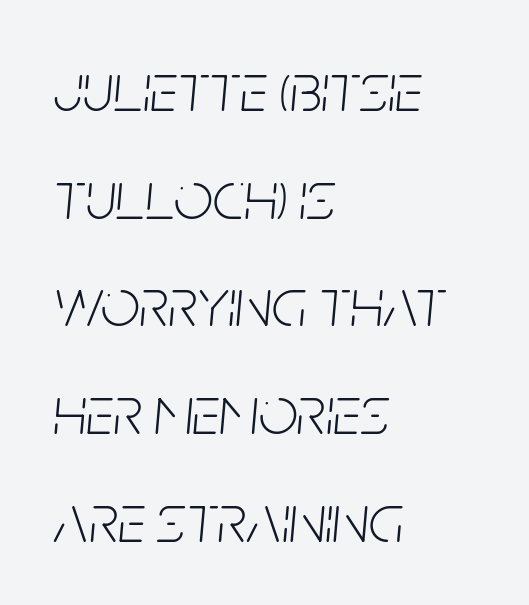
{"italic": "yes", "lean": "right", "slant_degrees": 5, "bold": "no", "weight": "light", "width": "condensed", "stroke_contrast": "low", "x_height": "large", "monospaced": "no", "underline": "no", "align": "left", "line_spacing": "normal", "line_spacing_ratio": 1.56, "letter_spacing": "normal", "letter_spacing_em": 0.0, "glyph_px": 69}
